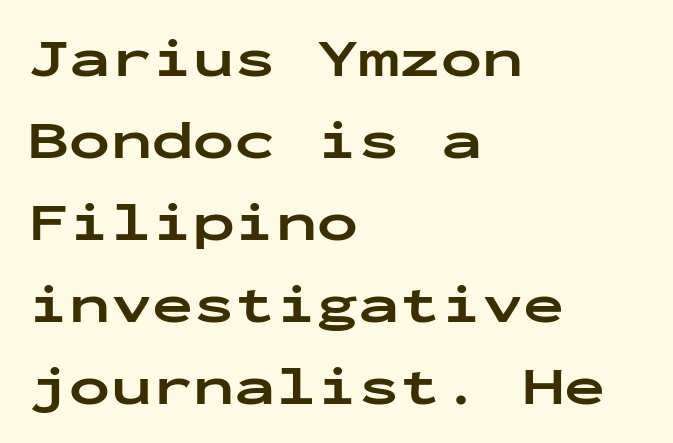
{"serif": "no", "italic": "no", "bold": "yes", "weight": "bold", "width": "wide", "stroke_contrast": "low", "x_height": "medium", "monospaced": "yes", "underline": "no", "align": "left", "line_spacing": "normal", "line_spacing_ratio": 1.49, "letter_spacing": "normal", "letter_spacing_em": 0.0, "glyph_px": 55}
